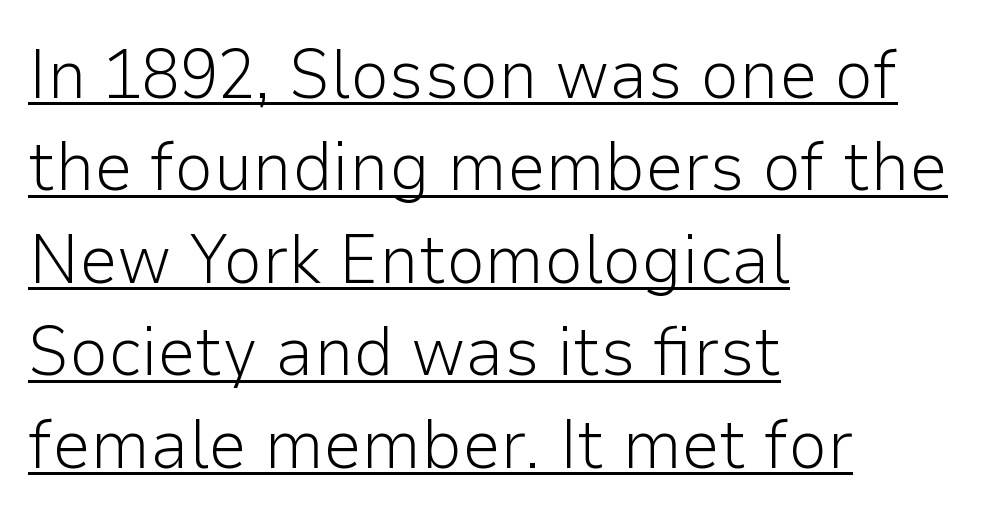
{"serif": "no", "italic": "no", "bold": "no", "weight": "light", "width": "normal", "stroke_contrast": "low", "x_height": "medium", "monospaced": "no", "underline": "yes", "align": "left", "line_spacing": "normal", "line_spacing_ratio": 1.34, "letter_spacing": "normal", "letter_spacing_em": 0.0, "glyph_px": 69}
